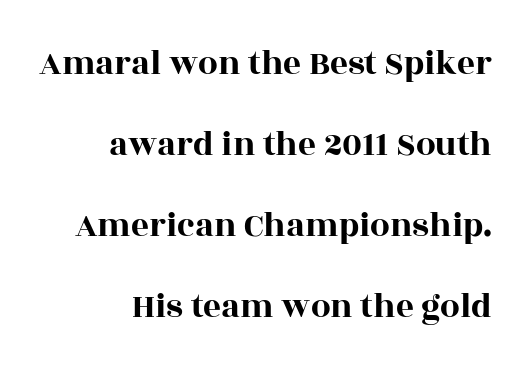
{"serif": "yes", "italic": "no", "width": "wide", "x_height": "large", "monospaced": "no", "underline": "no", "align": "right", "line_spacing": "loose", "line_spacing_ratio": 2.31, "letter_spacing": "normal", "letter_spacing_em": 0.0, "glyph_px": 35}
